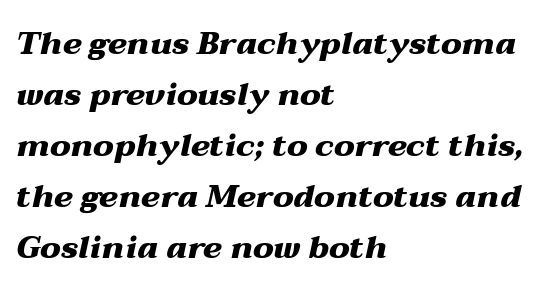
Heft: maximum for text — a bold. Is there much room between lines? A standard amount, neither cramped nor airy. Typeset ragged right — the left edge is the straight one. The string is rendered with underlining switched off.
